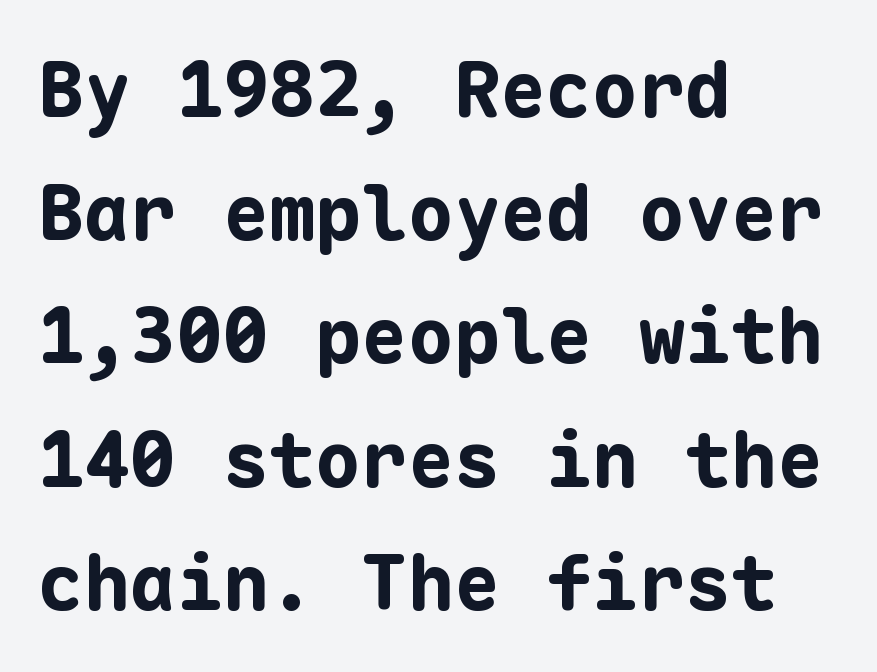
Q: Is the text bold? A: Yes.
Q: Is the text italic (slanted)? A: No, it is upright.
Q: Is the typeface a serif or a sans-serif typeface? A: Sans-serif.
Q: Is the text underlined? A: No.
Q: How is the paragraph aligned? A: Left-aligned.
Q: Is the spacing between letters normal or unusually wide? A: Normal.
Q: Is the spacing between lines tight, normal or loose? A: Normal.
Q: Width (condensed, normal, or wide)? A: Normal.
Q: Stroke contrast? A: Low.
Q: x-height? A: Medium.
Q: Monospaced? A: Yes.
